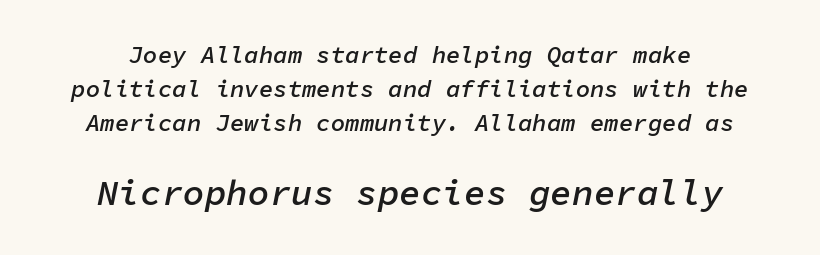
Q: Is the text bold? A: Semi-bold.
Q: Is the text italic (slanted)? A: Yes, it leans right by about 11 degrees.
Q: Is the text underlined? A: No.
Q: How is the paragraph aligned? A: Centered.
Q: Is the spacing between letters normal or unusually wide? A: Normal.
Q: Is the spacing between lines tight, normal or loose? A: Normal.
Q: Which block of text is set in a larger size, the first (top) or the second (bottom)? A: The second (bottom) one.
Q: Width (condensed, normal, or wide)? A: Normal.
Q: Stroke contrast? A: Low.
Q: x-height? A: Medium.
Q: Monospaced? A: Yes.
